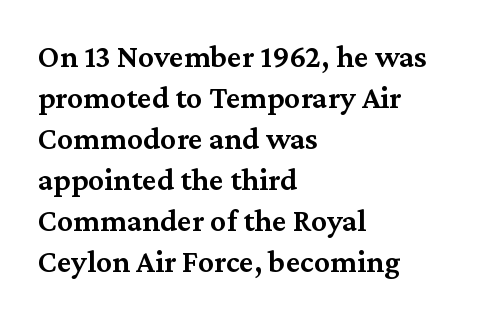
Q: Is the text bold? A: Semi-bold.
Q: Is the text italic (slanted)? A: No, it is upright.
Q: Is the typeface a serif or a sans-serif typeface? A: Serif.
Q: Is the text underlined? A: No.
Q: How is the paragraph aligned? A: Left-aligned.
Q: Is the spacing between letters normal or unusually wide? A: Normal.
Q: Is the spacing between lines tight, normal or loose? A: Normal.
Q: Width (condensed, normal, or wide)? A: Normal.
Q: Stroke contrast? A: Medium.
Q: x-height? A: Medium.
Q: Monospaced? A: No.
